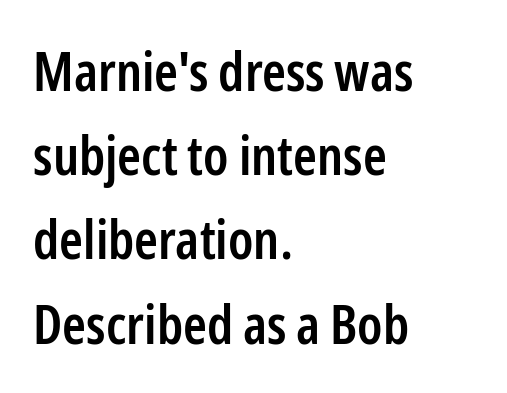
Q: Is the text bold? A: Semi-bold.
Q: Is the text italic (slanted)? A: No, it is upright.
Q: Is the typeface a serif or a sans-serif typeface? A: Sans-serif.
Q: Is the text underlined? A: No.
Q: How is the paragraph aligned? A: Left-aligned.
Q: Is the spacing between letters normal or unusually wide? A: Normal.
Q: Is the spacing between lines tight, normal or loose? A: Normal.
Q: Width (condensed, normal, or wide)? A: Condensed.
Q: Stroke contrast? A: Low.
Q: x-height? A: Medium.
Q: Monospaced? A: No.
